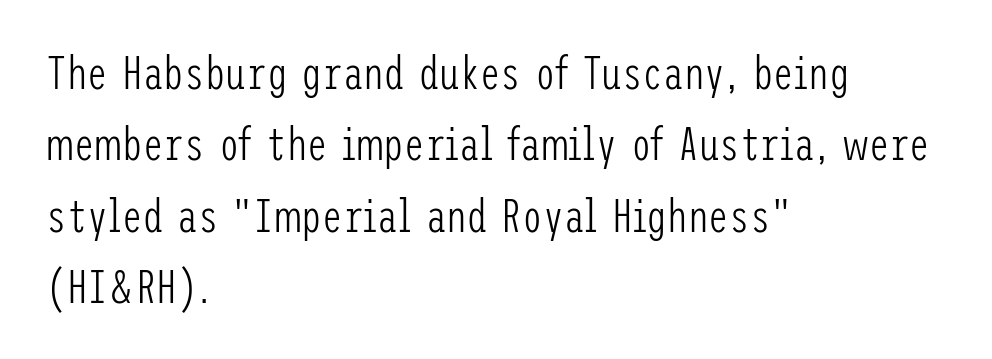
Q: Is the text bold? A: No.
Q: Is the text italic (slanted)? A: No, it is upright.
Q: Is the typeface a serif or a sans-serif typeface? A: Sans-serif.
Q: Is the text underlined? A: No.
Q: How is the paragraph aligned? A: Left-aligned.
Q: Is the spacing between letters normal or unusually wide? A: Normal.
Q: Is the spacing between lines tight, normal or loose? A: Normal.
Q: Width (condensed, normal, or wide)? A: Condensed.
Q: Stroke contrast? A: Low.
Q: x-height? A: Medium.
